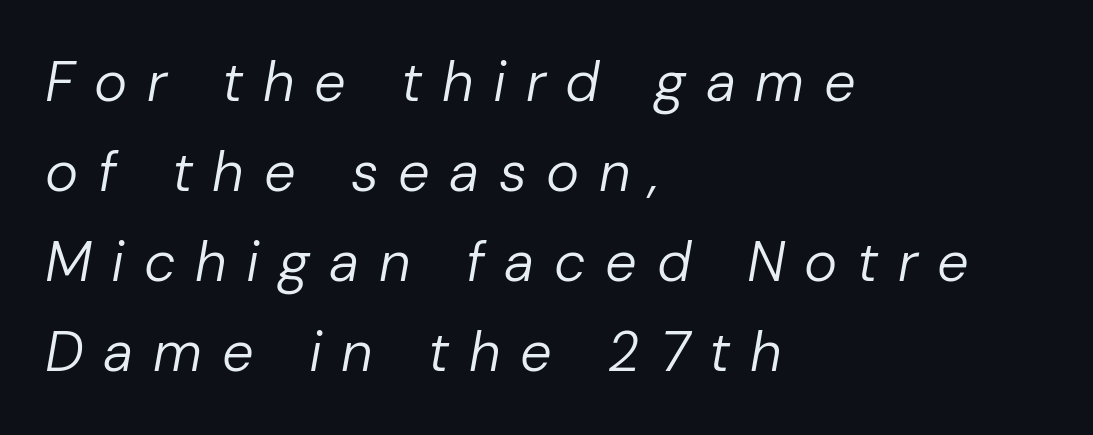
Does the copy run flush right? No — it runs flush left. Each word looks stretched out because of the extra space between its letters. Weight: in the light-to-regular range. Spacing verdict: proportional, widths tailored to each character. Plain, unruled lines of type.
